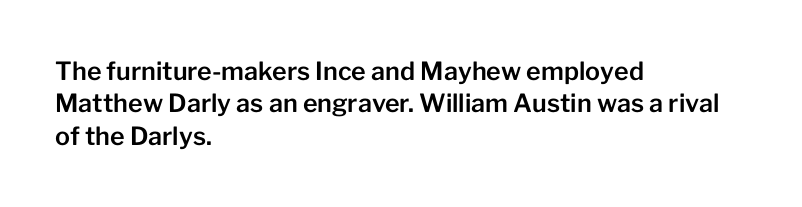
Q: Is the text italic (slanted)? A: No, it is upright.
Q: Is the text underlined? A: No.
Q: How is the paragraph aligned? A: Left-aligned.
Q: Is the spacing between letters normal or unusually wide? A: Normal.
Q: Is the spacing between lines tight, normal or loose? A: Normal.
